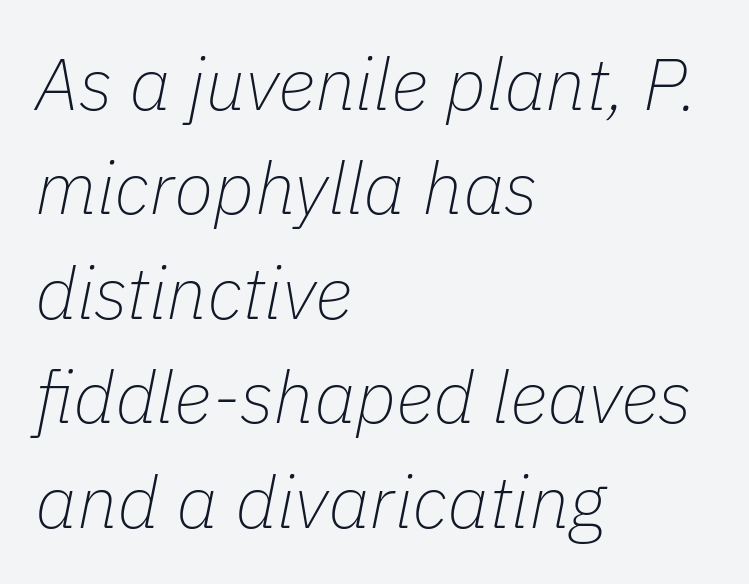
A clean baseline with only descenders dipping below it. One glance says typical: line gaps are just what's usual. One-word summary of the alignment: left. Stroke mass is kept to a normal reading level or below.
